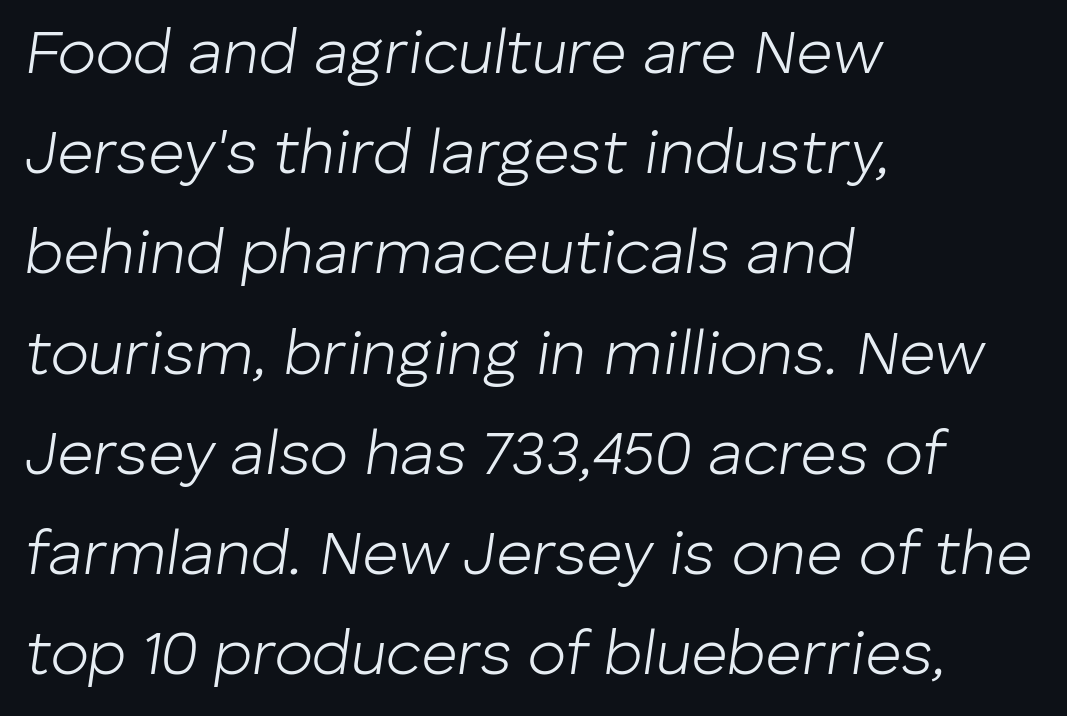
Look at the tracking — it's just the regular setting, nothing added. The font is comparable to plain body text, perhaps lighter. Quick note: interline space is typical. All the whitespace from short lines collects on the right. Every character sits at an angle, as italics do.
